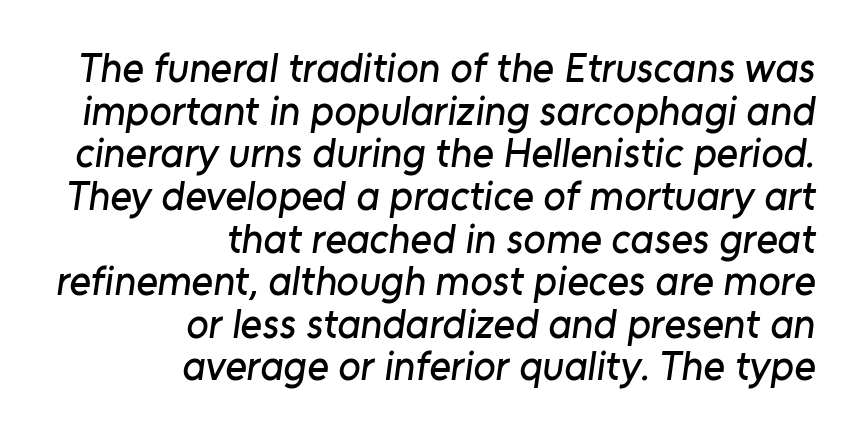
The image shows 41 px sans-serif type; set right-aligned, tight line spacing (1.04x), normal letter spacing, not underlined; low stroke contrast and a medium x-height.
